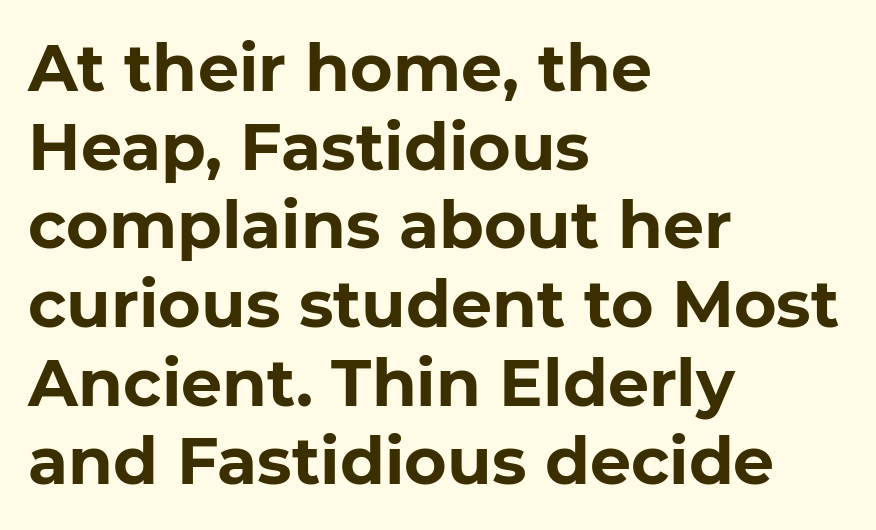
Q: Is the text bold? A: Yes.
Q: Is the typeface a serif or a sans-serif typeface? A: Sans-serif.
Q: Is the text underlined? A: No.
Q: How is the paragraph aligned? A: Left-aligned.
Q: Is the spacing between letters normal or unusually wide? A: Normal.
Q: Width (condensed, normal, or wide)? A: Normal.
Q: Stroke contrast? A: Low.
Q: x-height? A: Medium.
Q: Monospaced? A: No.
